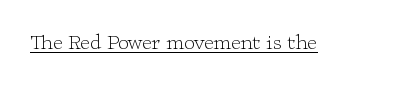
Q: Is the text bold? A: No.
Q: Is the text italic (slanted)? A: No, it is upright.
Q: Is the text underlined? A: Yes.
Q: Is the spacing between letters normal or unusually wide? A: Normal.
